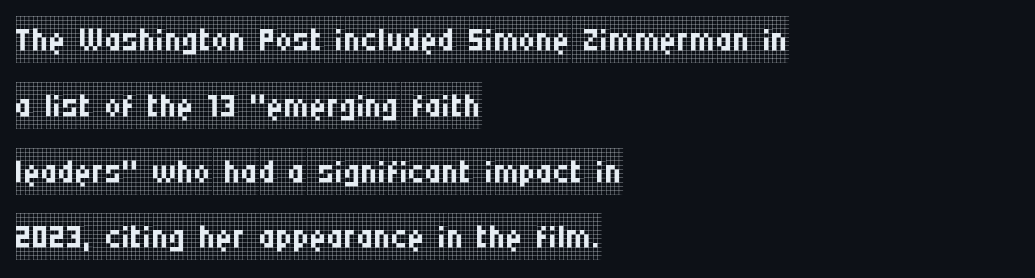
Q: Is the text bold? A: No.
Q: Is the text italic (slanted)? A: No, it is upright.
Q: Is the typeface a serif or a sans-serif typeface? A: Serif.
Q: Is the text underlined? A: No.
Q: How is the paragraph aligned? A: Left-aligned.
Q: Is the spacing between letters normal or unusually wide? A: Normal.
Q: Is the spacing between lines tight, normal or loose? A: Normal.
Q: Width (condensed, normal, or wide)? A: Condensed.
Q: Stroke contrast? A: Low.
Q: x-height? A: Large.
Q: Monospaced? A: No.
